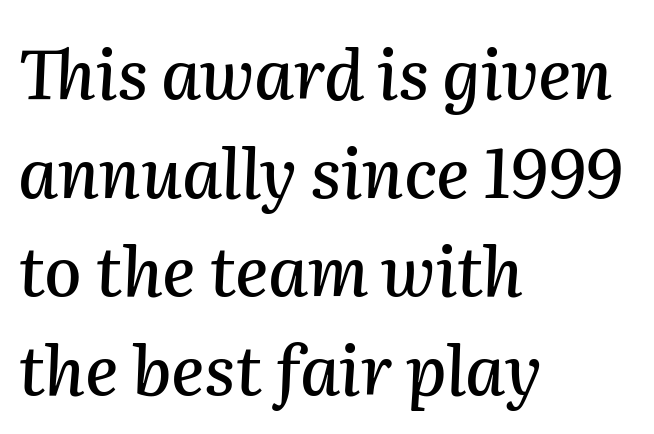
The image shows 68 px text type, italic (leaning right); set left-aligned, normal line spacing (1.45x), normal letter spacing, not underlined; medium stroke contrast and a medium x-height.
